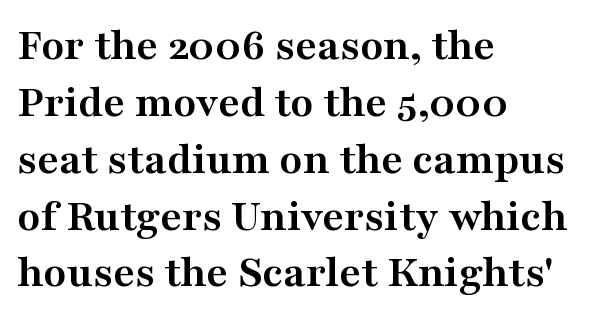
{"serif": "yes", "italic": "no", "bold": "yes", "weight": "semibold", "width": "wide", "stroke_contrast": "medium", "x_height": "medium", "monospaced": "no", "underline": "no", "align": "left", "line_spacing_ratio": 1.21, "letter_spacing": "normal", "letter_spacing_em": 0.0, "glyph_px": 47}
